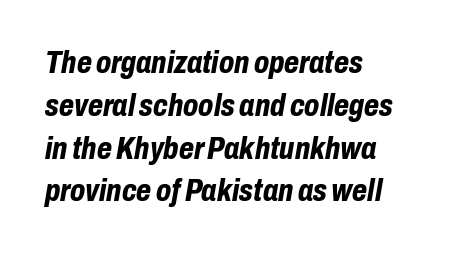
This rendering leaves character spacing at its baseline value. Characters are canted at an angle relative to the baseline's perpendicular. Pretty heavy lettering here — definitely bold. Reading down the block, your eye returns to a fixed left position each line. Each row of text sits above clean, open space.
